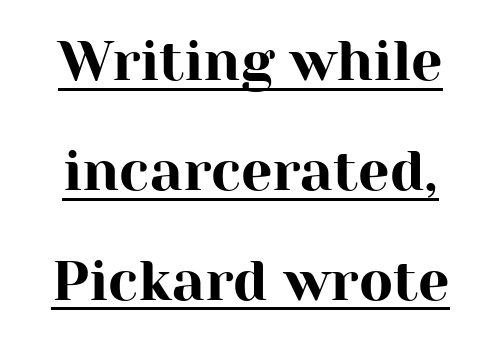
There is no visible air inserted between adjacent glyphs. The letters advance in unequal steps, a hallmark of proportional type. Each letter's strokes conclude with small projecting serifs. Does a line run under the words? Yes, clearly. Leading: increased.
